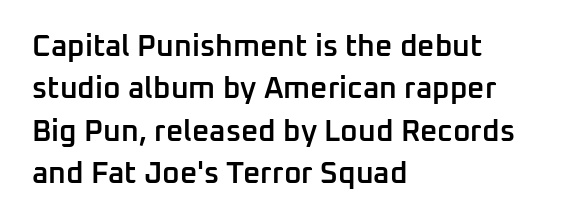
{"serif": "no", "italic": "no", "bold": "semi", "weight": "semibold", "width": "normal", "stroke_contrast": "low", "x_height": "medium", "monospaced": "no", "underline": "no", "align": "left", "line_spacing": "normal", "line_spacing_ratio": 1.41, "letter_spacing": "normal", "letter_spacing_em": 0.0, "glyph_px": 30}
